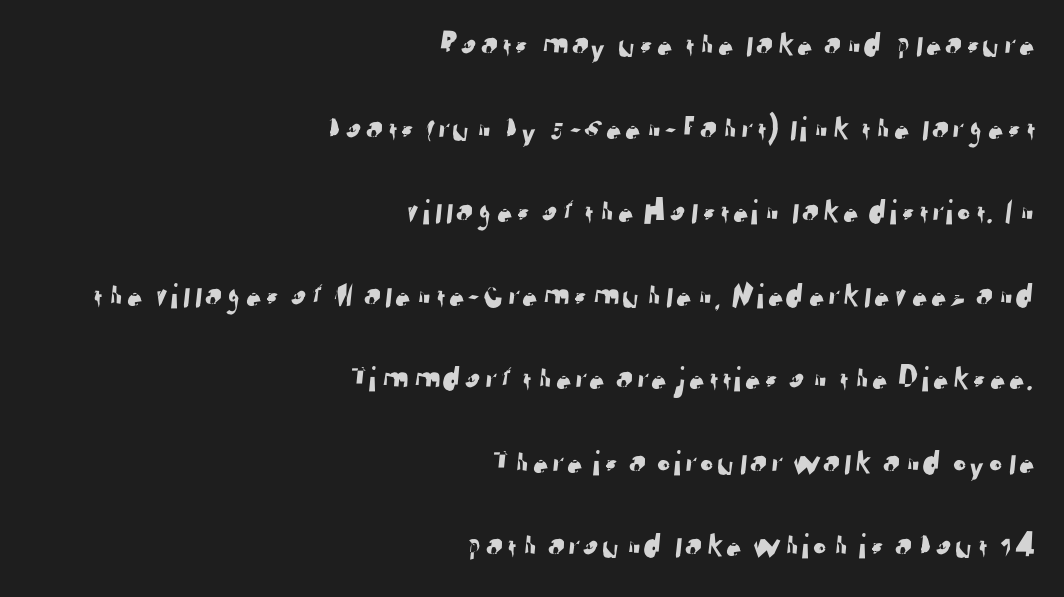
You could fit nearly another row in the gap between these rows. The strip under each line holds only bare page. Horizontal alignment here is rightward, an uncommon choice for prose. Examine the stroke ends and you'll find no serifs. The letters advance in unequal steps, a hallmark of proportional type. Inter-character spacing is left at the font's built-in metrics.
